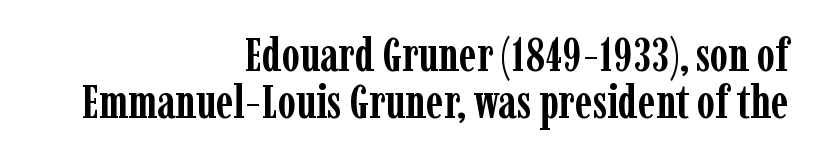
Q: Is the text bold? A: Yes.
Q: Is the text italic (slanted)? A: No, it is upright.
Q: Is the typeface a serif or a sans-serif typeface? A: Serif.
Q: Is the text underlined? A: No.
Q: How is the paragraph aligned? A: Right-aligned.
Q: Is the spacing between letters normal or unusually wide? A: Normal.
Q: Is the spacing between lines tight, normal or loose? A: Tight.
Q: Width (condensed, normal, or wide)? A: Condensed.
Q: Stroke contrast? A: Low.
Q: x-height? A: Medium.
Q: Monospaced? A: No.
